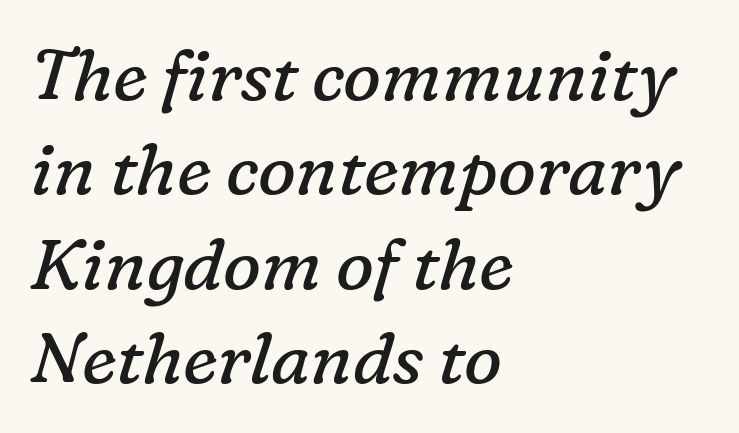
The image shows 71 px regular-weight serif type, italic (leaning right); set left-aligned, normal line spacing (1.33x), normal letter spacing, not underlined; low stroke contrast and a medium x-height.
